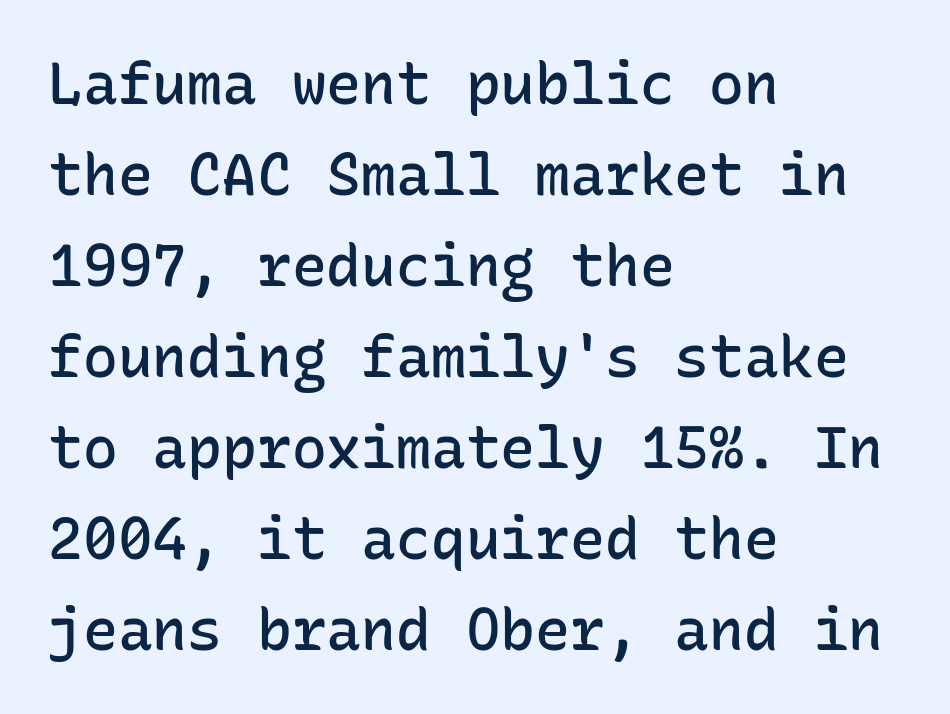
Q: Is the text bold? A: Semi-bold.
Q: Is the text italic (slanted)? A: No, it is upright.
Q: Is the typeface a serif or a sans-serif typeface? A: Sans-serif.
Q: Is the text underlined? A: No.
Q: How is the paragraph aligned? A: Left-aligned.
Q: Is the spacing between letters normal or unusually wide? A: Normal.
Q: Is the spacing between lines tight, normal or loose? A: Normal.
Q: Width (condensed, normal, or wide)? A: Normal.
Q: Stroke contrast? A: Low.
Q: x-height? A: Medium.
Q: Monospaced? A: Yes.
